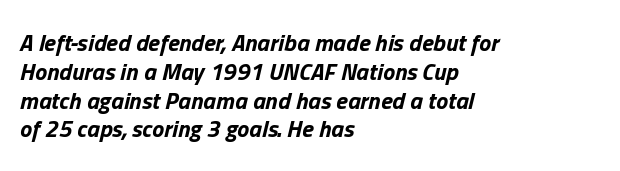
The image shows 24 px bold type, italic (leaning right); set left-aligned, line spacing 1.2x, normal letter spacing, not underlined.
